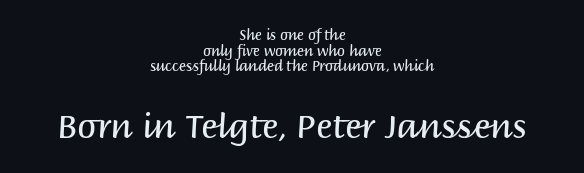
The image shows 34 px regular-weight sans-serif type; set centered, tight line spacing (1.12x), normal letter spacing, not underlined; the second (bottom) block is 2.43x larger; medium stroke contrast and a large x-height.
